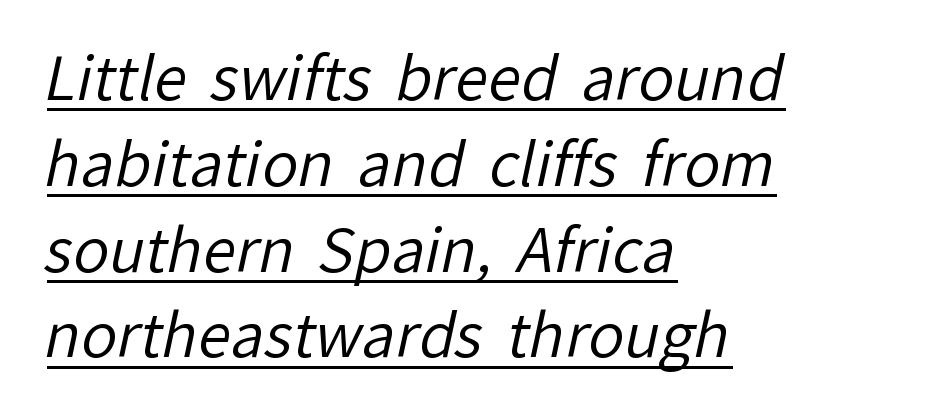
Which margin do the lines hug? The left one — the right edge is uneven. Here the designer chose a conventional face with non-uniform glyph widths. Heft: none added — not bold. Notice how descenders clear the ascenders below comfortably — that's standard leading. Caption: lettering with a line underneath. The glyphs in this specimen are sans serif.
